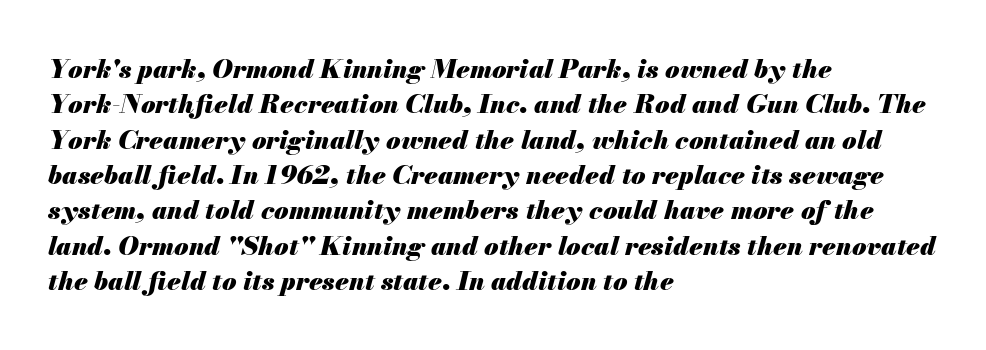
Q: Is the text bold? A: Yes.
Q: Is the text italic (slanted)? A: Yes, it leans right by about 13 degrees.
Q: Is the text underlined? A: No.
Q: How is the paragraph aligned? A: Left-aligned.
Q: Is the spacing between letters normal or unusually wide? A: Normal.
Q: Is the spacing between lines tight, normal or loose? A: Normal.
